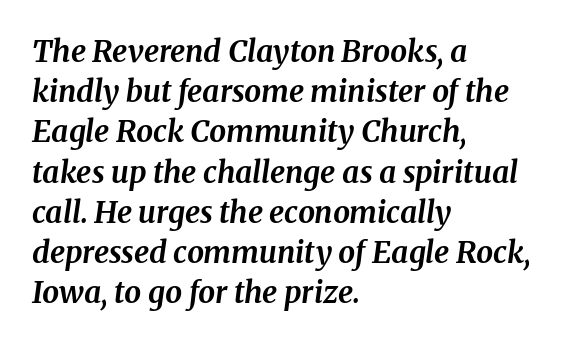
The image shows 30 px bold serif type, italic (leaning right); set left-aligned, normal line spacing (1.34x), normal letter spacing, not underlined; medium stroke contrast and a medium x-height.
